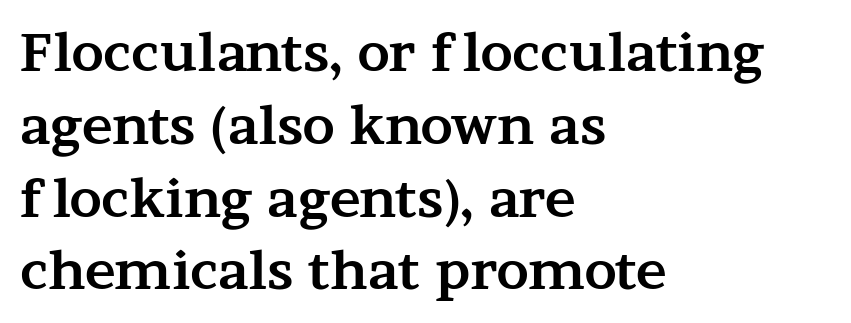
The image shows 52 px bold, wide serif type, upright; set left-aligned, normal line spacing (1.4x), normal letter spacing, not underlined; medium stroke contrast and a medium x-height.
